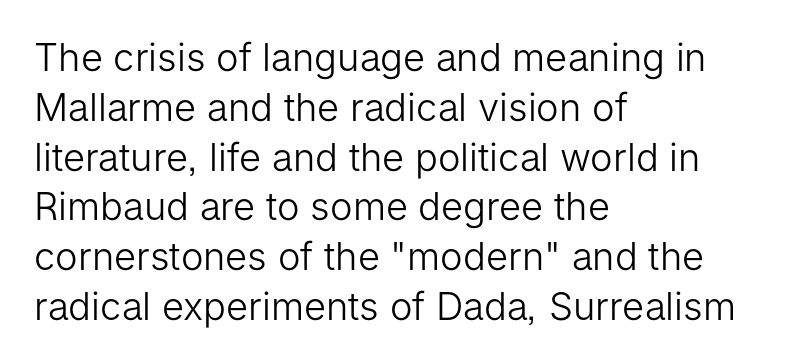
Stroke mass is kept to a normal reading level or below. Character widths vary here, with narrow letters taking less room than wide ones. The lettering holds an erect, upright posture throughout. A student would call this left alignment; a typographer would say flush left, rag right. Honestly, there is no underline to notice here at all. The tracking reads as untouched default to a designer's eye.
